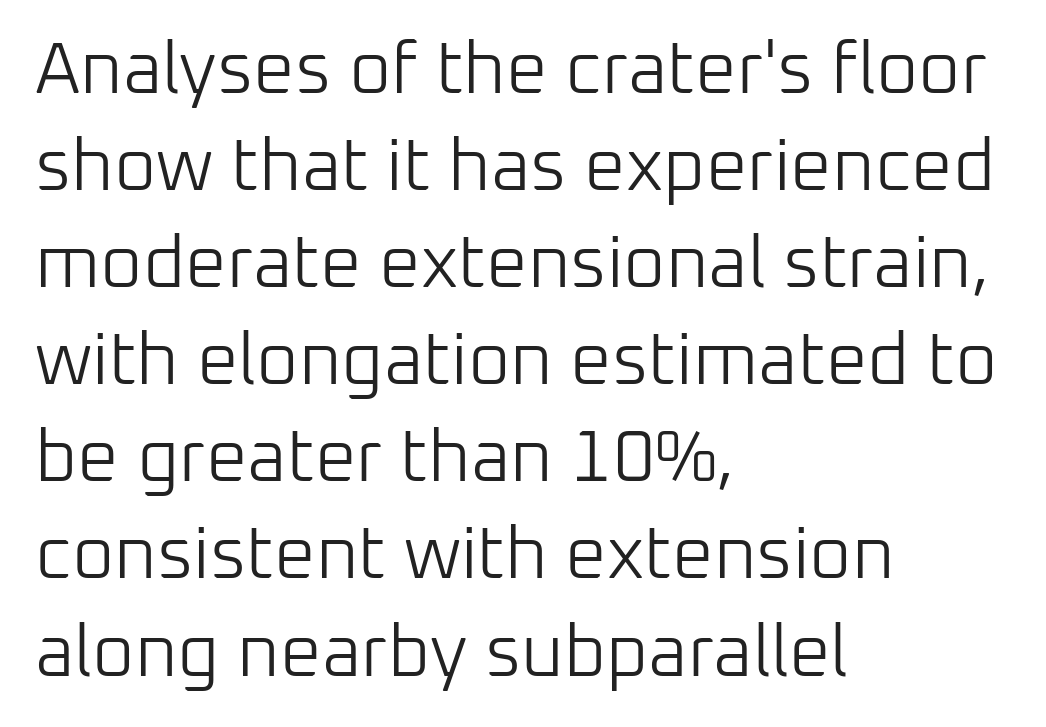
{"serif": "no", "italic": "no", "bold": "no", "weight": "light", "width": "normal", "stroke_contrast": "low", "x_height": "medium", "monospaced": "no", "underline": "no", "align": "left", "line_spacing": "normal", "line_spacing_ratio": 1.33, "letter_spacing": "normal", "letter_spacing_em": 0.0, "glyph_px": 73}
